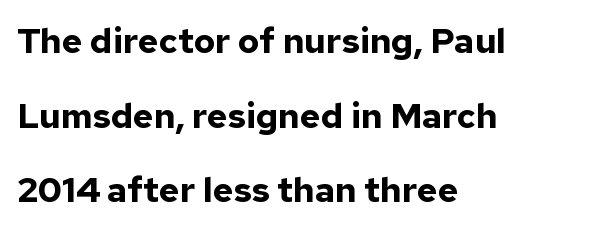
The image shows 35 px bold sans-serif type, upright; set left-aligned, loose line spacing (2.13x), normal letter spacing, not underlined; low stroke contrast and a medium x-height.
